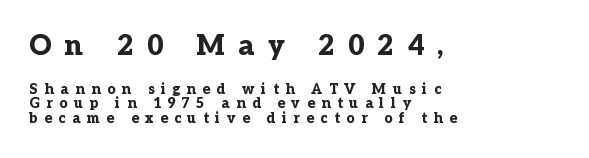
The image shows 28 px bold serif type, upright; set left-aligned, tight line spacing (1.05x), unusually wide letter spacing (+0.48 em), not underlined; the first (top) block is 2.0x larger; low stroke contrast and a medium x-height.
